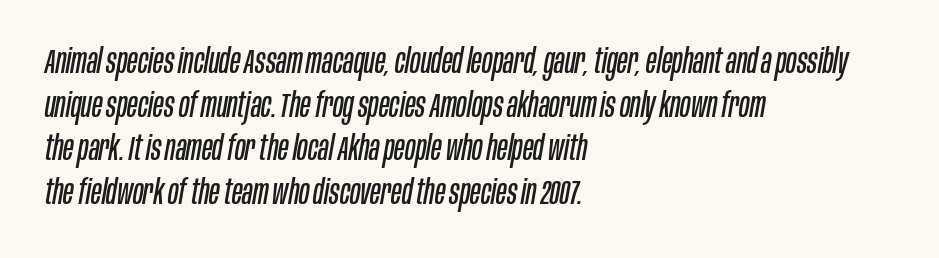
{"italic": "yes", "lean": "right", "slant_degrees": 10, "bold": "no", "weight": "regular", "width": "condensed", "stroke_contrast": "low", "x_height": "large", "monospaced": "no", "underline": "no", "align": "left", "line_spacing": "normal", "line_spacing_ratio": 1.28, "letter_spacing": "normal", "letter_spacing_em": 0.0, "glyph_px": 34}
